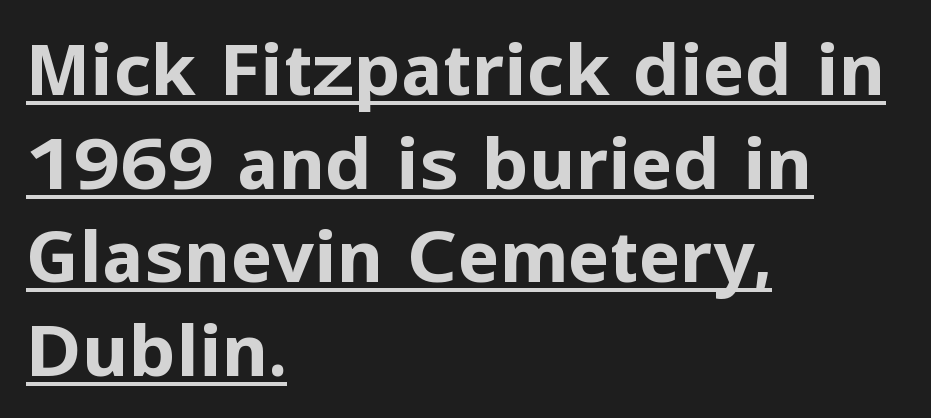
{"serif": "no", "italic": "no", "bold": "yes", "weight": "bold", "width": "normal", "stroke_contrast": "low", "x_height": "medium", "monospaced": "no", "underline": "yes", "align": "left", "line_spacing": "normal", "line_spacing_ratio": 1.32, "letter_spacing": "normal", "letter_spacing_em": 0.0, "glyph_px": 71}
